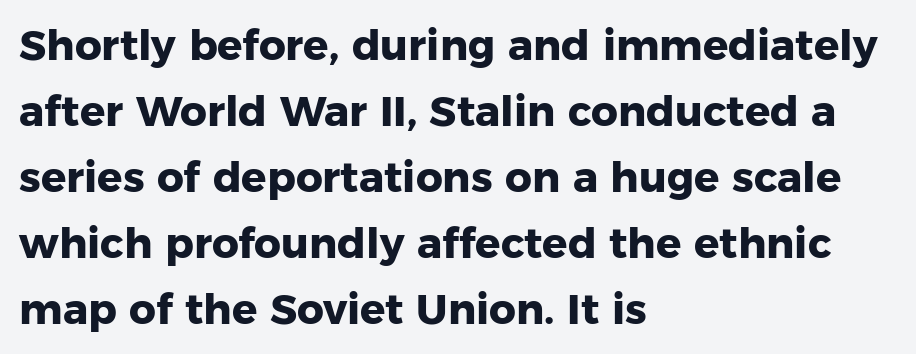
The image shows 42 px heavy sans-serif type, upright; set left-aligned, normal line spacing (1.57x), normal letter spacing, not underlined; low stroke contrast and a medium x-height.
